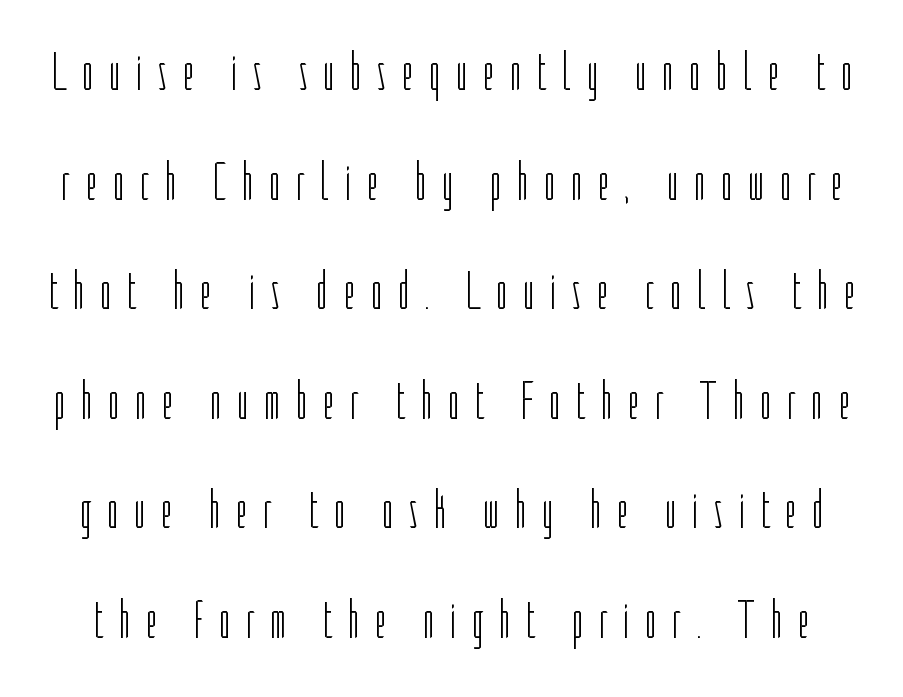
Bare-footed words on every line. The type is letterspaced generously, with wide tracking. The lettering stays uniformly vertical, giving the passage a roman look. Each letter's strokes conclude bluntly, with no projecting serifs. No chunkiness to these letters — they're not bold. The face used here is proportionally spaced, like ordinary book or web type.
